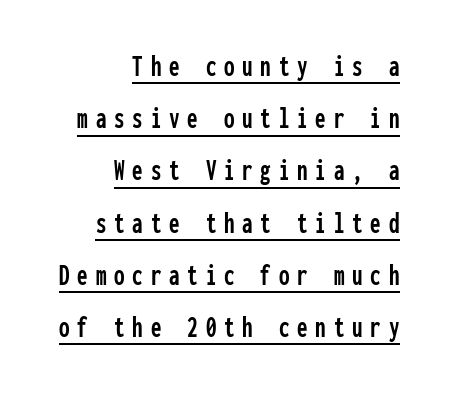
Q: Is the text italic (slanted)? A: No, it is upright.
Q: Is the typeface a serif or a sans-serif typeface? A: Sans-serif.
Q: Is the text underlined? A: Yes.
Q: How is the paragraph aligned? A: Right-aligned.
Q: Is the spacing between letters normal or unusually wide? A: Unusually wide.
Q: Width (condensed, normal, or wide)? A: Condensed.
Q: Stroke contrast? A: Low.
Q: x-height? A: Medium.
Q: Monospaced? A: Yes.
